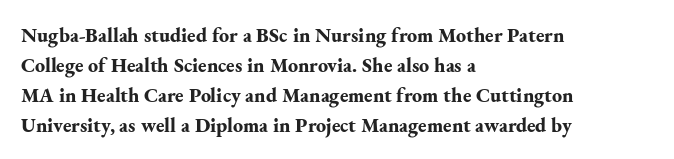
The image shows 20 px bold type, upright; set left-aligned, normal line spacing (1.5x), normal letter spacing, not underlined.
